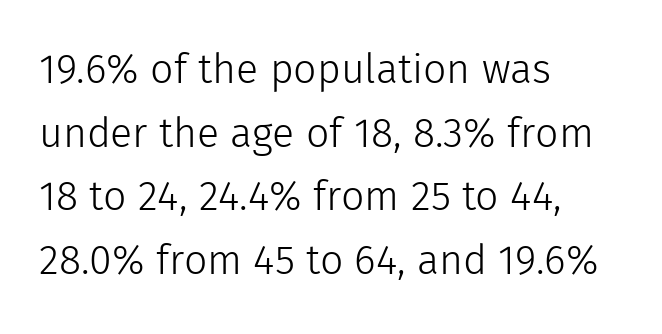
{"serif": "no", "italic": "no", "bold": "no", "weight": "light", "width": "normal", "x_height": "medium", "monospaced": "no", "underline": "no", "align": "left", "line_spacing": "normal", "line_spacing_ratio": 1.55, "letter_spacing": "normal", "letter_spacing_em": 0.0, "glyph_px": 41}
